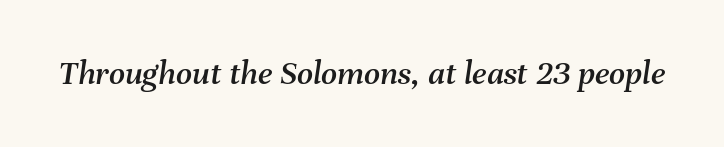
Q: Is the text italic (slanted)? A: Yes, it leans right by about 8 degrees.
Q: Is the text underlined? A: No.
Q: Is the spacing between letters normal or unusually wide? A: Normal.
Q: Width (condensed, normal, or wide)? A: Normal.
Q: Stroke contrast? A: Medium.
Q: x-height? A: Medium.
Q: Monospaced? A: No.
